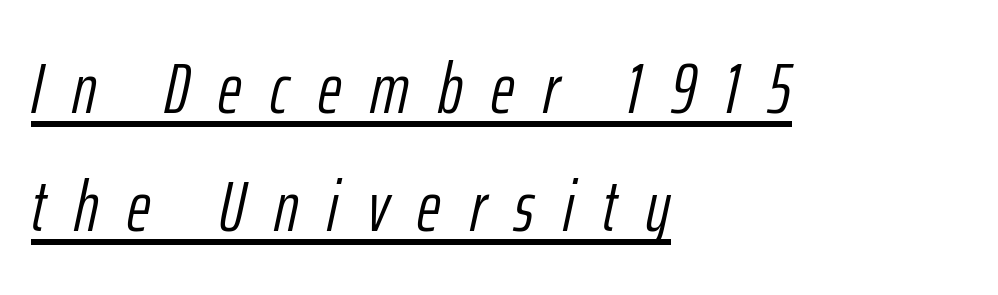
{"italic": "yes", "lean": "right", "slant_degrees": 12, "bold": "no", "weight": "light", "width": "condensed", "stroke_contrast": "low", "x_height": "medium", "monospaced": "no", "underline": "yes", "align": "left", "line_spacing": "normal", "line_spacing_ratio": 1.64, "letter_spacing": "wide", "letter_spacing_em": 0.4, "glyph_px": 72}
